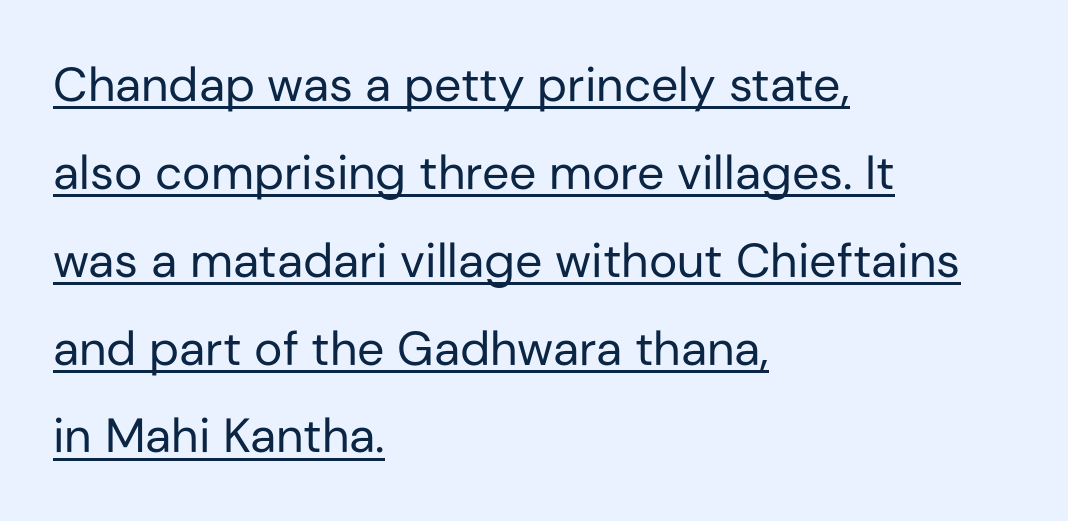
The image shows 48 px regular-weight sans-serif type, upright; set left-aligned, line spacing 1.83x, normal letter spacing, underlined; low stroke contrast and a medium x-height.
